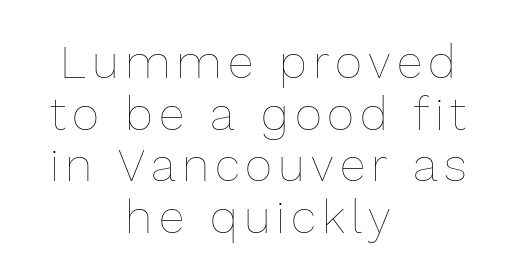
{"italic": "no", "bold": "no", "weight": "thin", "width": "normal", "x_height": "medium", "monospaced": "no", "underline": "no", "align": "center", "line_spacing": "tight", "line_spacing_ratio": 1.1, "glyph_px": 47}
